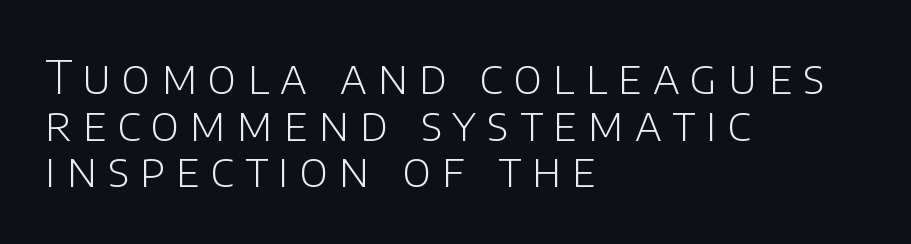
{"serif": "no", "italic": "no", "bold": "no", "weight": "light", "width": "normal", "stroke_contrast": "low", "x_height": "large", "monospaced": "no", "underline": "no", "align": "left", "line_spacing": "tight", "line_spacing_ratio": 0.99, "letter_spacing": "wide", "letter_spacing_em": 0.23, "glyph_px": 47}
